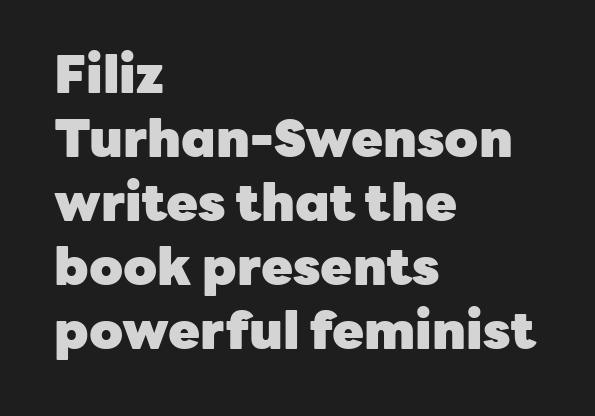
The passage shown is typed in a proportional face where columns would drift. The letterforms sit shoulder to shoulder at normal distance. Check under the words: just untouched page. The font family rendered here belongs to the sans-serif group.
